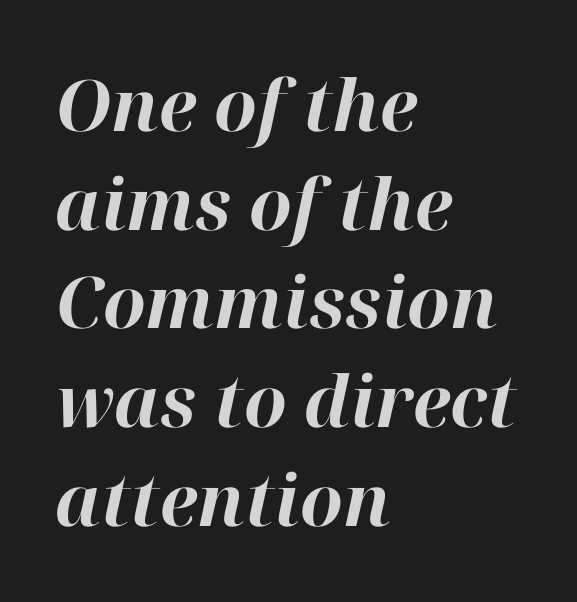
Q: Is the text bold? A: Yes.
Q: Is the text italic (slanted)? A: Yes, it leans right by about 12 degrees.
Q: Is the text underlined? A: No.
Q: How is the paragraph aligned? A: Left-aligned.
Q: Is the spacing between letters normal or unusually wide? A: Normal.
Q: Is the spacing between lines tight, normal or loose? A: Normal.
Q: Width (condensed, normal, or wide)? A: Normal.
Q: Stroke contrast? A: High.
Q: x-height? A: Medium.
Q: Monospaced? A: No.
